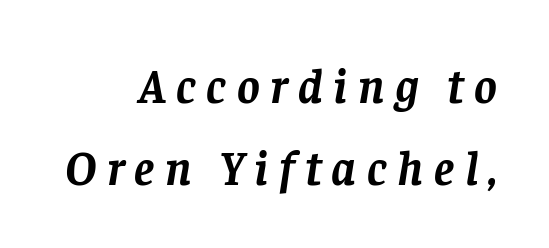
The image shows 48 px semibold serif type, italic (leaning right); set right-aligned, normal line spacing (1.7x), unusually wide letter spacing (+0.22 em), not underlined; low stroke contrast and a large x-height.
